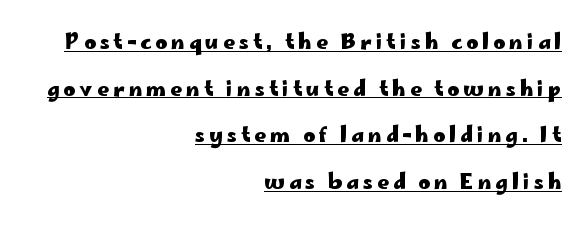
Q: Is the text bold? A: Yes.
Q: Is the text italic (slanted)? A: No, it is upright.
Q: Is the text underlined? A: Yes.
Q: How is the paragraph aligned? A: Right-aligned.
Q: Is the spacing between letters normal or unusually wide? A: Unusually wide.
Q: Is the spacing between lines tight, normal or loose? A: Loose.
